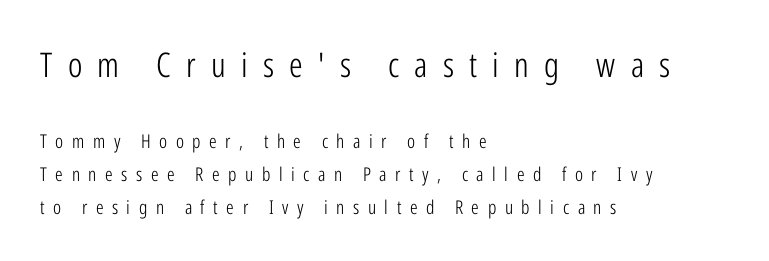
Examine the stroke ends and you'll find no serifs. Quick note: not italic, upright. Spacing verdict: proportional, widths tailored to each character. Is the stroke heavy? The answer is a plain regular-or-lighter. The face used here appears at its bigger size in the upper chunk.
